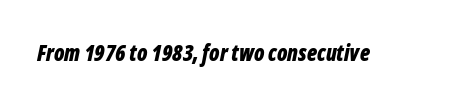
Plain, unruled lines of type. Nobody touched the tracking dial on this one. Each glyph is drawn with heavy, bold strokes. The typography opts for an oblique posture over an upright one.
